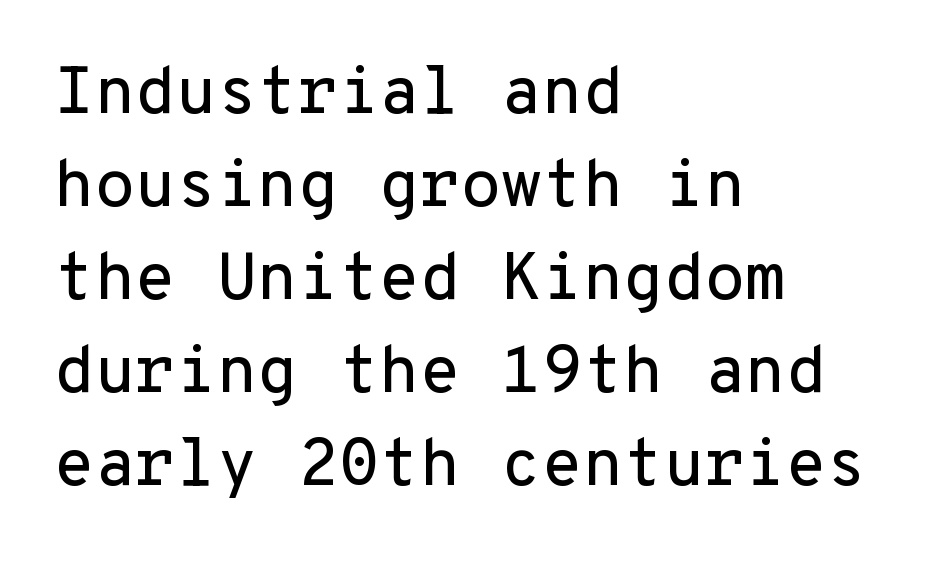
The image shows 66 px sans-serif type, upright, monospaced; set left-aligned, normal line spacing (1.41x), normal letter spacing, not underlined; low stroke contrast and a medium x-height.
